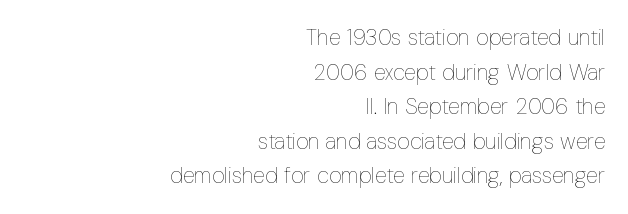
{"italic": "no", "bold": "no", "underline": "no", "align": "right", "line_spacing": "normal", "line_spacing_ratio": 1.57, "letter_spacing": "normal", "letter_spacing_em": 0.0, "glyph_px": 22}
